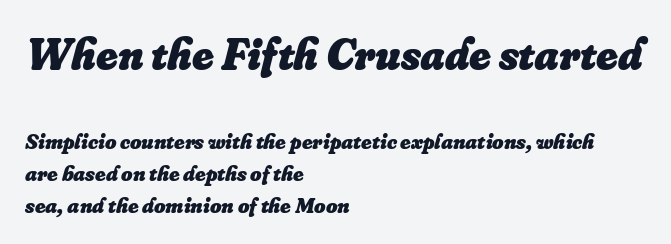
Q: Is the text bold? A: Yes.
Q: Is the text italic (slanted)? A: Yes, it leans right by about 16 degrees.
Q: Is the text underlined? A: No.
Q: How is the paragraph aligned? A: Left-aligned.
Q: Is the spacing between letters normal or unusually wide? A: Normal.
Q: Is the spacing between lines tight, normal or loose? A: Normal.
Q: Which block of text is set in a larger size, the first (top) or the second (bottom)? A: The first (top) one.
Q: Width (condensed, normal, or wide)? A: Normal.
Q: Stroke contrast? A: Low.
Q: x-height? A: Small.
Q: Monospaced? A: No.
